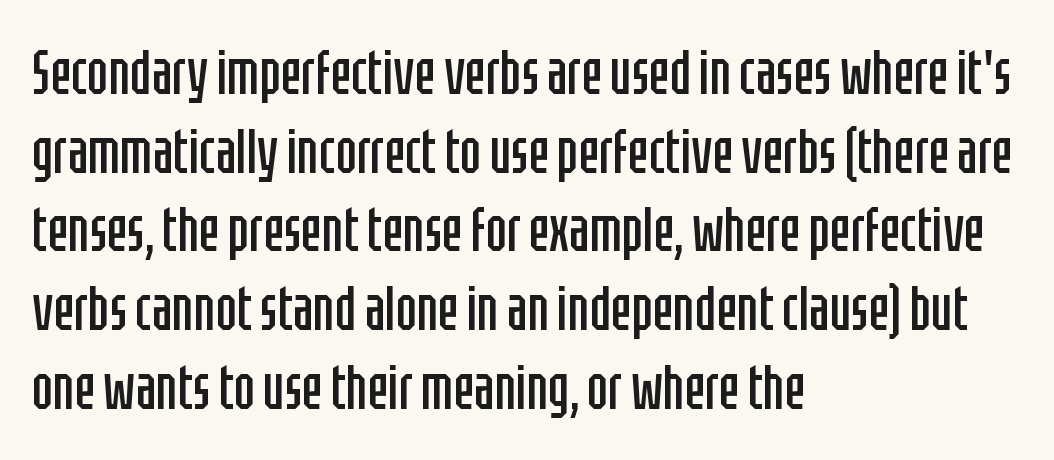
Q: Is the text bold? A: No.
Q: Is the text italic (slanted)? A: No, it is upright.
Q: Is the typeface a serif or a sans-serif typeface? A: Sans-serif.
Q: Is the text underlined? A: No.
Q: How is the paragraph aligned? A: Left-aligned.
Q: Is the spacing between letters normal or unusually wide? A: Normal.
Q: Is the spacing between lines tight, normal or loose? A: Normal.
Q: Width (condensed, normal, or wide)? A: Condensed.
Q: Stroke contrast? A: Low.
Q: x-height? A: Large.
Q: Monospaced? A: No.
